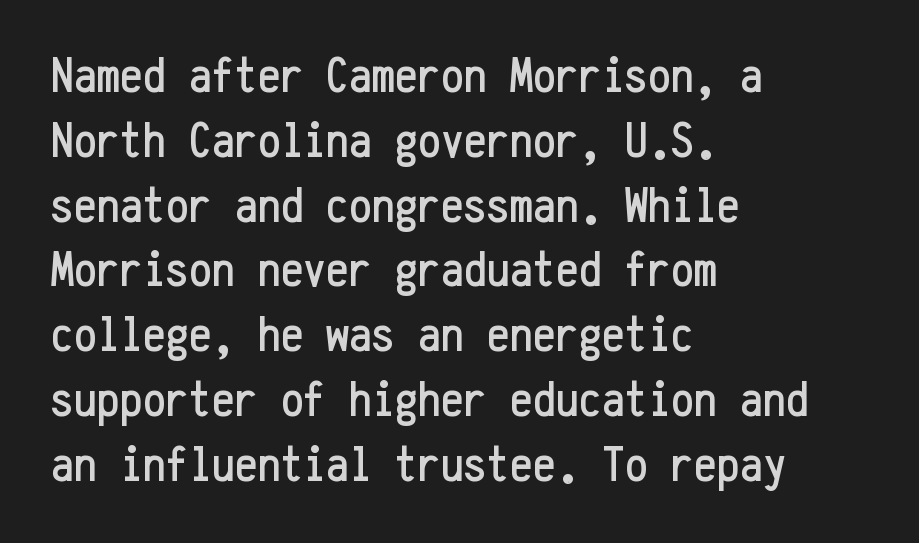
Every character here occupies the same horizontal width, giving the sample a typewriter-like rhythm. If you drew a line through each stem, it would be perfectly vertical. Caption: multi-line text, flush left, ragged right. The leading is moderate, giving the passage an even texture.
